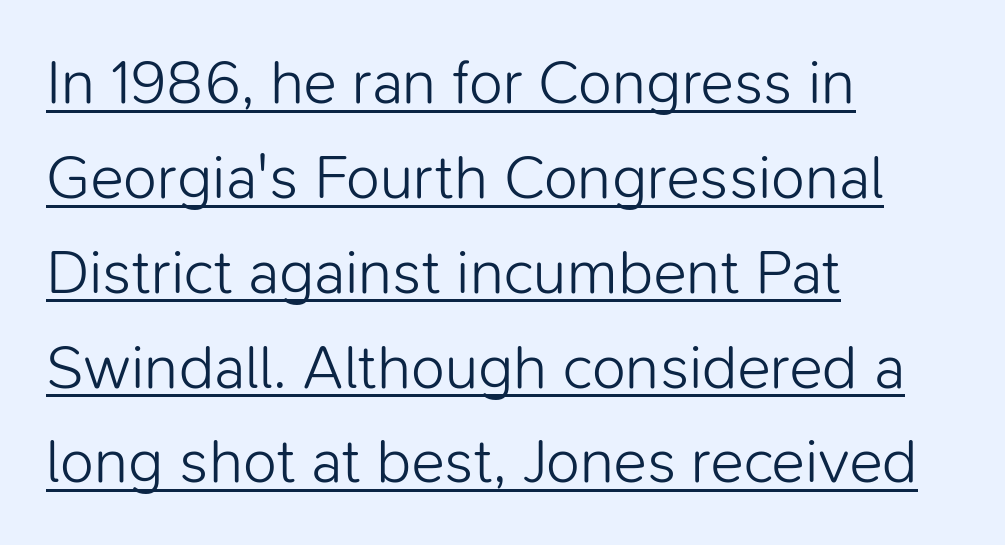
The image shows 62 px light sans-serif type, upright; set left-aligned, normal line spacing (1.53x), normal letter spacing, underlined; low stroke contrast and a medium x-height.
